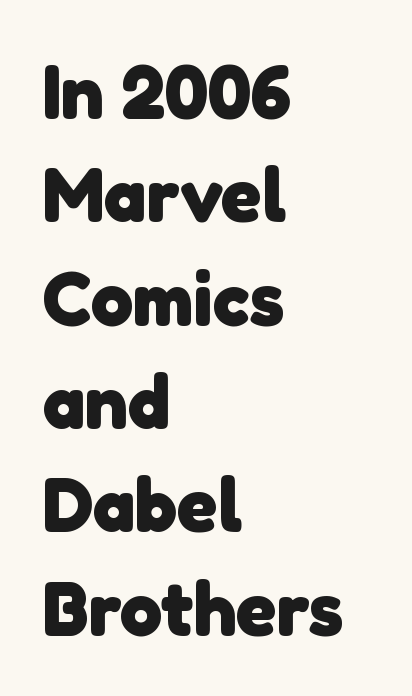
The passage shown is typed in a proportional face where columns would drift. Letters rest on an invisible, unmarked baseline. A dark, heavy texture on the line: the type is bold. Honestly, the row spacing looks completely unremarkable.
